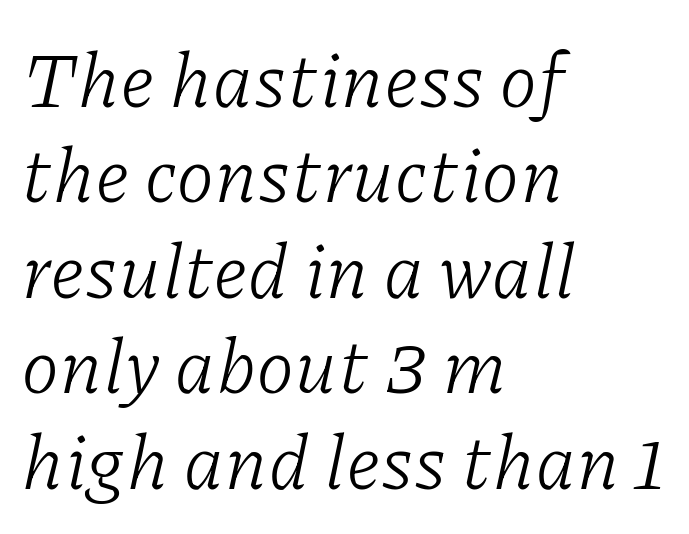
Words appear dense and cohesive because spacing is normal. Weight class: somewhere from thin through regular. The area under the type is left untouched. Classification — serif. Short and long lines alike share a common starting point at left.
